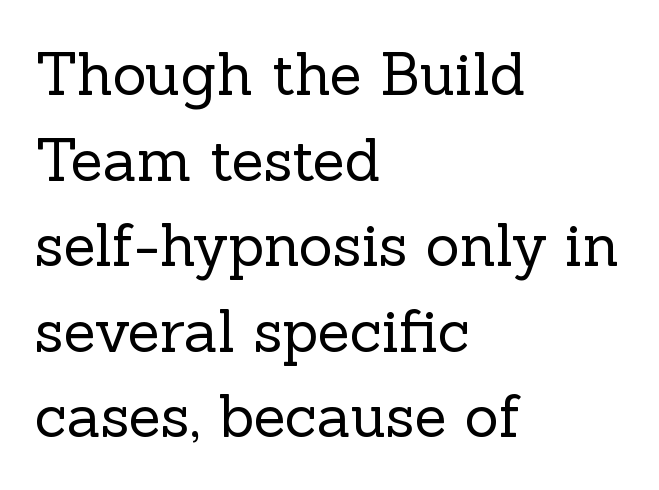
Q: Is the text bold? A: No.
Q: Is the text italic (slanted)? A: No, it is upright.
Q: Is the typeface a serif or a sans-serif typeface? A: Serif.
Q: Is the text underlined? A: No.
Q: How is the paragraph aligned? A: Left-aligned.
Q: Is the spacing between letters normal or unusually wide? A: Normal.
Q: Is the spacing between lines tight, normal or loose? A: Normal.
Q: Width (condensed, normal, or wide)? A: Normal.
Q: x-height? A: Medium.
Q: Monospaced? A: No.
